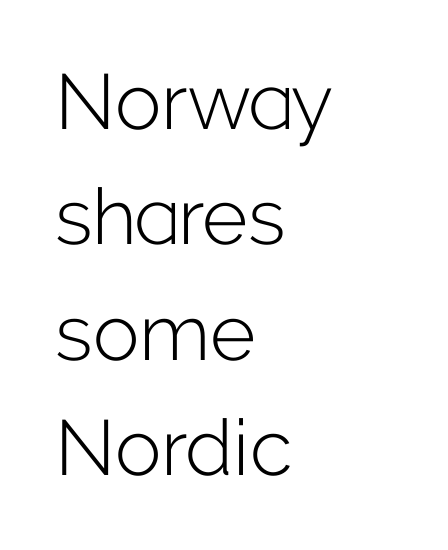
Q: Is the text bold? A: No.
Q: Is the text italic (slanted)? A: No, it is upright.
Q: Is the typeface a serif or a sans-serif typeface? A: Sans-serif.
Q: Is the text underlined? A: No.
Q: How is the paragraph aligned? A: Left-aligned.
Q: Is the spacing between letters normal or unusually wide? A: Normal.
Q: Is the spacing between lines tight, normal or loose? A: Normal.
Q: Width (condensed, normal, or wide)? A: Normal.
Q: Stroke contrast? A: Low.
Q: x-height? A: Medium.
Q: Monospaced? A: No.
